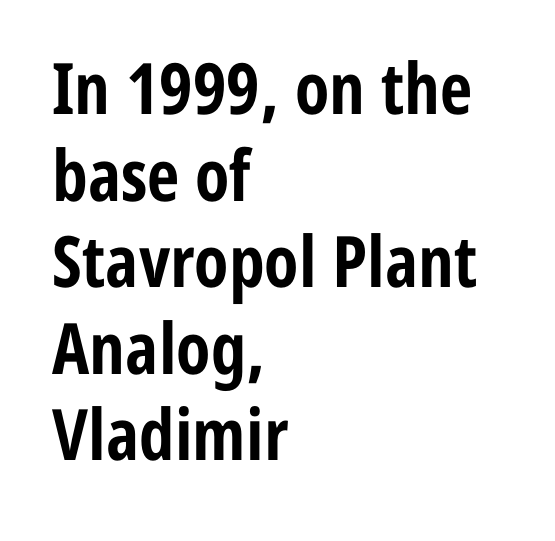
This is the regular roman posture of the typeface. Heavy, bold letterforms. The specimen omits any rule beneath the text block's lines. Note the varied advance widths — an 'i' is clearly narrower than an 'm'. A sans-serif font was chosen for this passage. This sample is left-justified, so line endings fall wherever the words run out.
